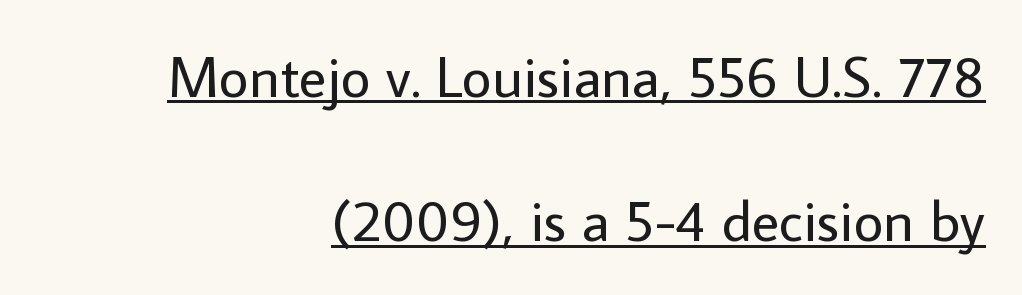
Spacing verdict: proportional, widths tailored to each character. Type style note: lacks serifs. Tracking here is standard; glyphs follow each other at the usual distance. This sample carries an underscore along the baseline area.
